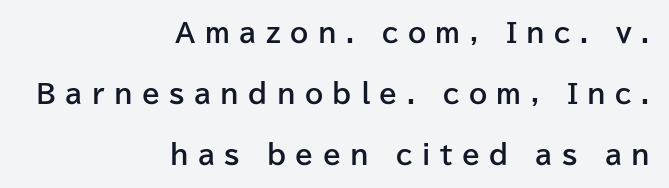
Q: Is the text bold? A: Yes.
Q: Is the text italic (slanted)? A: No, it is upright.
Q: Is the text underlined? A: No.
Q: How is the paragraph aligned? A: Right-aligned.
Q: Is the spacing between letters normal or unusually wide? A: Unusually wide.
Q: Is the spacing between lines tight, normal or loose? A: Loose.
